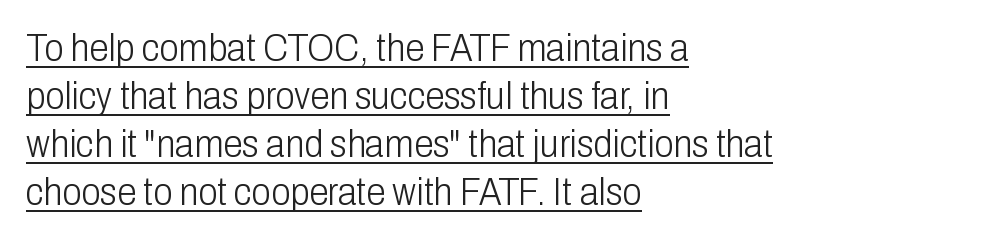
Looks like regular typesetting: each glyph gets only the width it needs. The glyphs are accompanied by a horizontal stroke just below them. Letterform terminals end flat and unadorned throughout the passage. Is the letter spacing exaggerated? No — it looks like the ordinary default.
